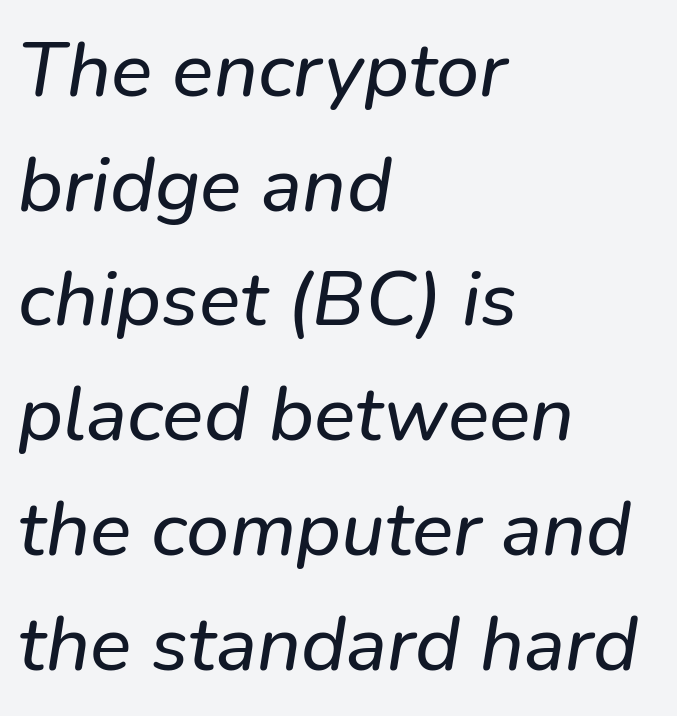
The image shows 77 px sans-serif type; set left-aligned, normal line spacing (1.49x), normal letter spacing, not underlined; low stroke contrast and a medium x-height.
